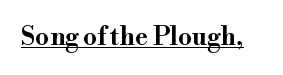
The image shows 25 px text type, upright; set normal letter spacing, underlined.
